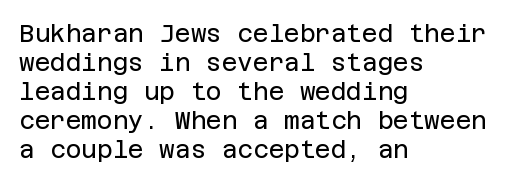
Q: Is the text bold? A: No.
Q: Is the text italic (slanted)? A: No, it is upright.
Q: Is the text underlined? A: No.
Q: How is the paragraph aligned? A: Left-aligned.
Q: Is the spacing between letters normal or unusually wide? A: Normal.
